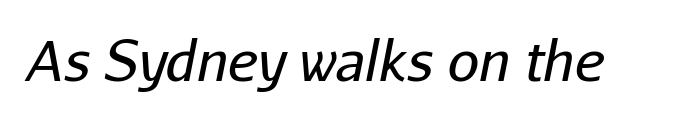
{"italic": "yes", "lean": "right", "slant_degrees": 11, "bold": "no", "weight": "regular", "width": "normal", "stroke_contrast": "low", "x_height": "medium", "monospaced": "no", "underline": "no", "letter_spacing": "normal", "letter_spacing_em": 0.0, "glyph_px": 56}
